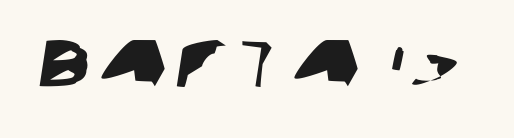
Each row of text sits above clean, open space. Regarding serifs, this sample does without them. This sample has the flowing, uneven cadence of proportional lettering.
